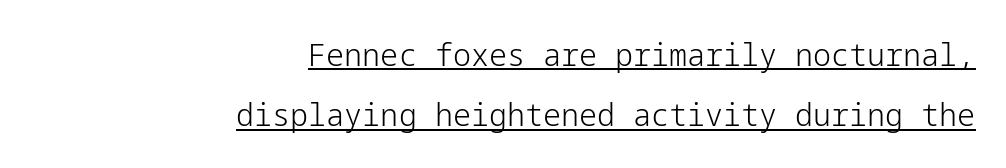
The image shows 32 px light sans-serif type, upright; set right-aligned, line spacing 1.89x, normal letter spacing, underlined; low stroke contrast and a medium x-height.
